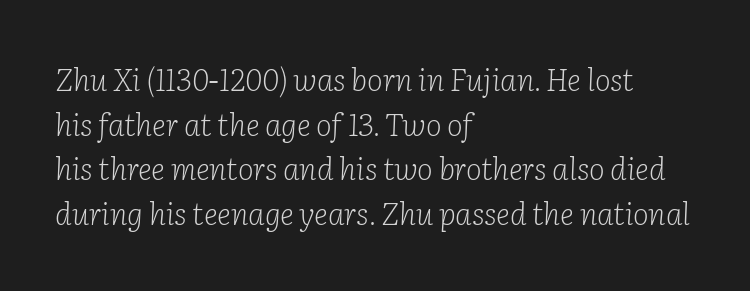
Q: Is the text bold? A: No.
Q: Is the text italic (slanted)? A: Yes, it leans right by about 2 degrees.
Q: Is the typeface a serif or a sans-serif typeface? A: Serif.
Q: Is the text underlined? A: No.
Q: How is the paragraph aligned? A: Left-aligned.
Q: Is the spacing between letters normal or unusually wide? A: Normal.
Q: Is the spacing between lines tight, normal or loose? A: Normal.
Q: Width (condensed, normal, or wide)? A: Normal.
Q: Stroke contrast? A: Low.
Q: x-height? A: Medium.
Q: Monospaced? A: No.
